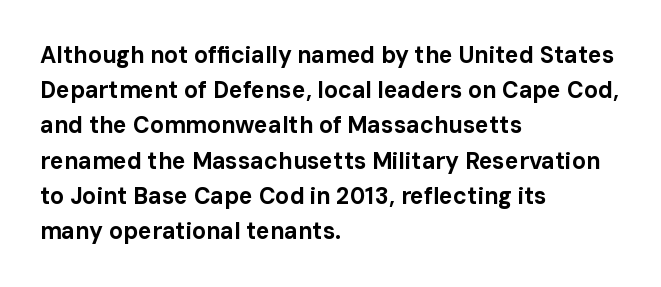
Each new line begins a customary step beneath the previous one. This rendering leaves character spacing at its baseline value. The lettering stays uniformly vertical, giving the passage a roman look. This rendering features lettering with no underline. A student would call this left alignment; a typographer would say flush left, rag right. Is the type bold? Yes — the strokes are clearly thick and heavy.
